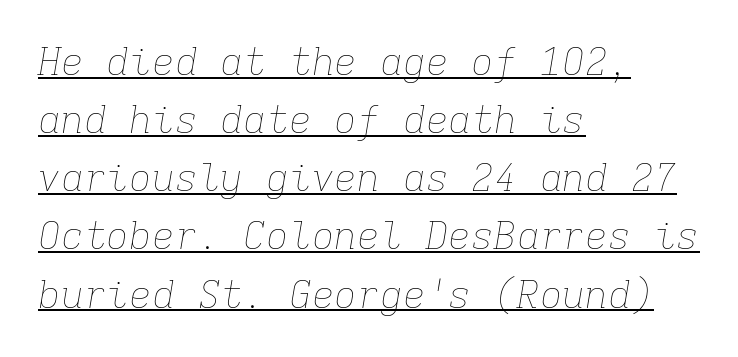
The passage shown is typed in a monospace face where columns stay perfectly aligned. The passage is arranged the way most books set body copy — flush left. Slanted lettering throughout. Stems and bowls with no extra thickness — not bold.
